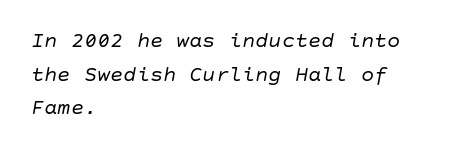
Q: Is the text bold? A: No.
Q: Is the text italic (slanted)? A: Yes, it leans right by about 10 degrees.
Q: Is the text underlined? A: No.
Q: How is the paragraph aligned? A: Left-aligned.
Q: Is the spacing between letters normal or unusually wide? A: Normal.
Q: Is the spacing between lines tight, normal or loose? A: Normal.
